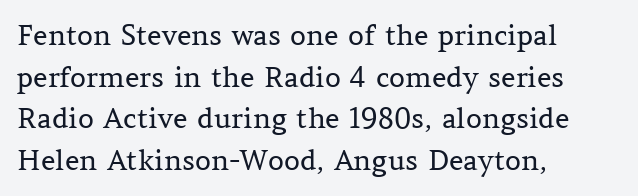
Leftover space on each line is placed entirely after the last word. The vertical gap from one line to the next is medium. Rule under the text: the space is simply empty. A serif font was chosen for this passage.
